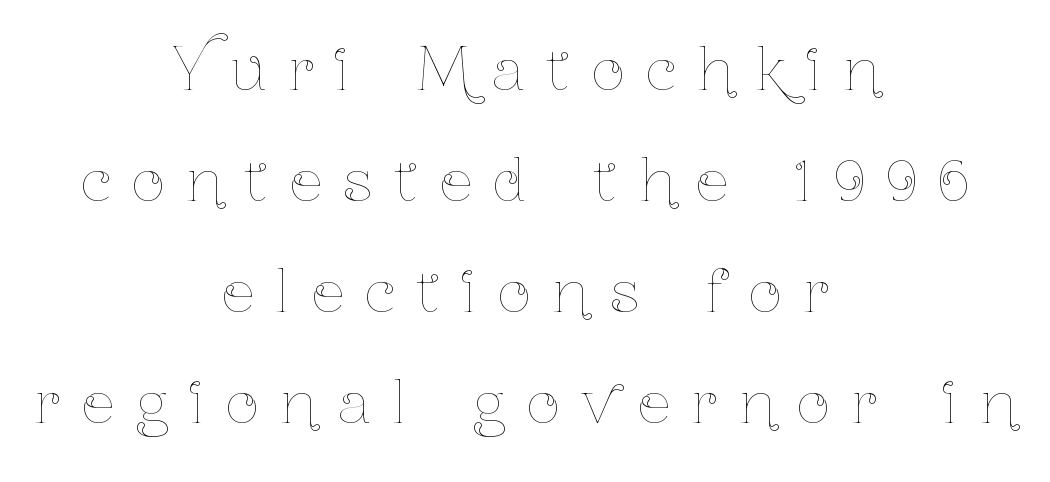
Q: Is the text bold? A: No.
Q: Is the text italic (slanted)? A: No, it is upright.
Q: Is the text underlined? A: No.
Q: How is the paragraph aligned? A: Centered.
Q: Is the spacing between letters normal or unusually wide? A: Unusually wide.
Q: Is the spacing between lines tight, normal or loose? A: Loose.
Q: Width (condensed, normal, or wide)? A: Condensed.
Q: Stroke contrast? A: Low.
Q: x-height? A: Medium.
Q: Monospaced? A: No.
